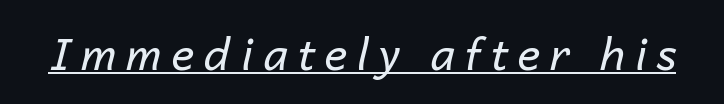
The image shows 44 px regular-weight type, italic (leaning right); set unusually wide letter spacing (+0.22 em), underlined; low stroke contrast and a medium x-height.
